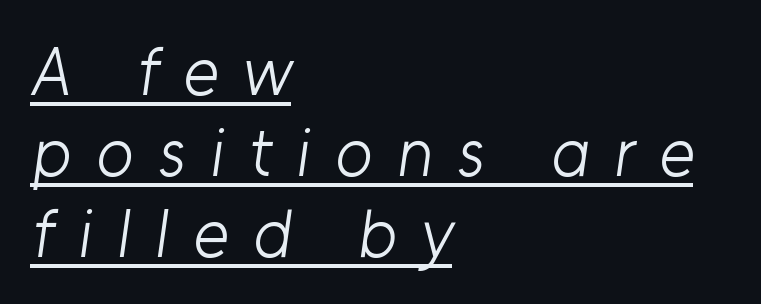
The typesetting does not lean heavy: it is not bold. Letter spacing: wide. Typeset ragged right — the left edge is the straight one. Quick note: underline on. Grotesque or geometric, the face here clearly has no serifs. The rendering uses natural spacing where letterforms have individual widths.
